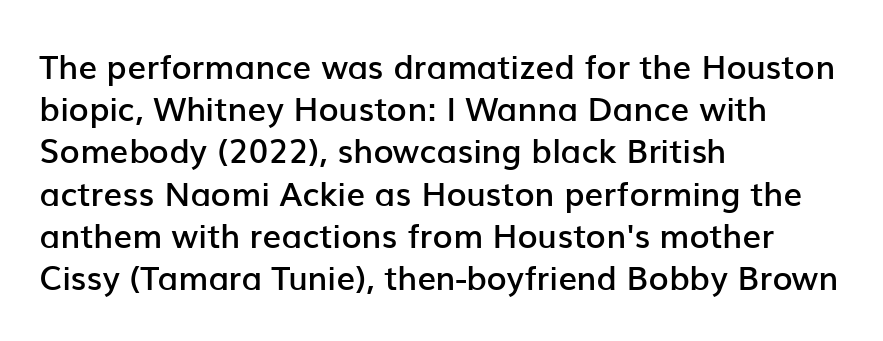
The image shows 33 px semibold sans-serif type, upright; set left-aligned, normal line spacing (1.28x), normal letter spacing, not underlined; low stroke contrast and a medium x-height.
